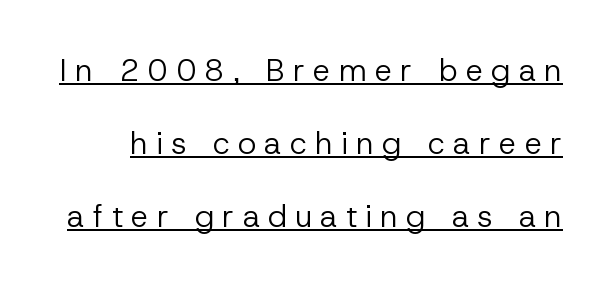
Q: Is the text bold? A: No.
Q: Is the text italic (slanted)? A: No, it is upright.
Q: Is the typeface a serif or a sans-serif typeface? A: Sans-serif.
Q: Is the text underlined? A: Yes.
Q: Is the spacing between letters normal or unusually wide? A: Unusually wide.
Q: Is the spacing between lines tight, normal or loose? A: Loose.
Q: Width (condensed, normal, or wide)? A: Normal.
Q: Stroke contrast? A: Low.
Q: x-height? A: Medium.
Q: Monospaced? A: No.
